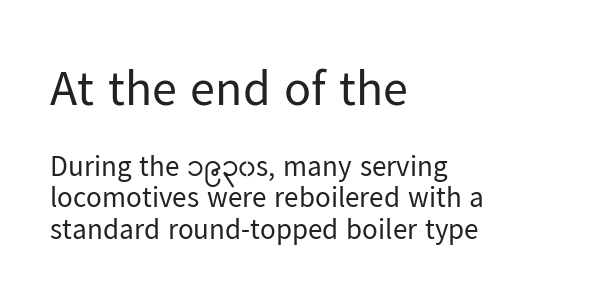
The image shows 50 px regular-weight sans-serif type, upright; set left-aligned, tight line spacing (1.08x), normal letter spacing, not underlined; the first (top) block is 1.72x larger; low stroke contrast and a medium x-height.
